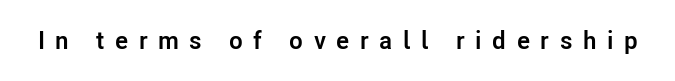
The letters stand straight up with perfectly vertical stems. Substantial extra tracking has been applied to these lines. Notice how thick the strokes are: this is what a full bold looks like. Just letters on the line, the space beneath them empty.
